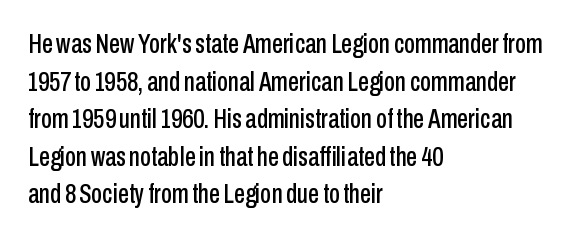
Q: Is the text italic (slanted)? A: No, it is upright.
Q: Is the typeface a serif or a sans-serif typeface? A: Sans-serif.
Q: Is the text underlined? A: No.
Q: How is the paragraph aligned? A: Left-aligned.
Q: Is the spacing between letters normal or unusually wide? A: Normal.
Q: Is the spacing between lines tight, normal or loose? A: Normal.
Q: Width (condensed, normal, or wide)? A: Condensed.
Q: Stroke contrast? A: Low.
Q: x-height? A: Medium.
Q: Monospaced? A: No.
